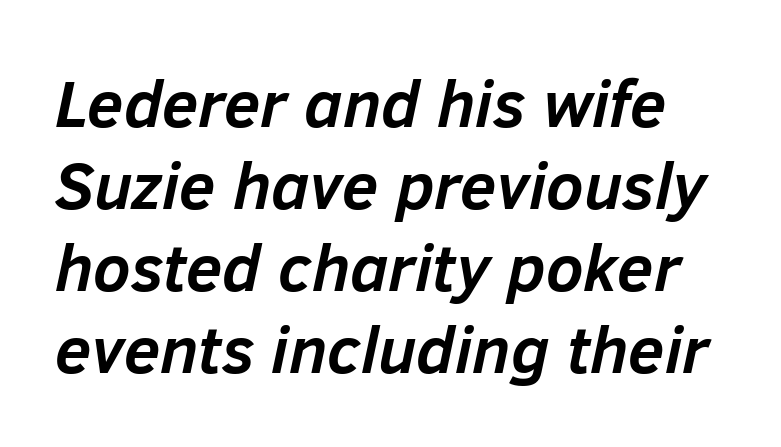
{"italic": "yes", "lean": "right", "slant_degrees": 12, "bold": "yes", "weight": "semibold", "width": "normal", "stroke_contrast": "low", "x_height": "medium", "monospaced": "no", "underline": "no", "line_spacing_ratio": 1.24, "letter_spacing": "normal", "letter_spacing_em": 0.0, "glyph_px": 66}
